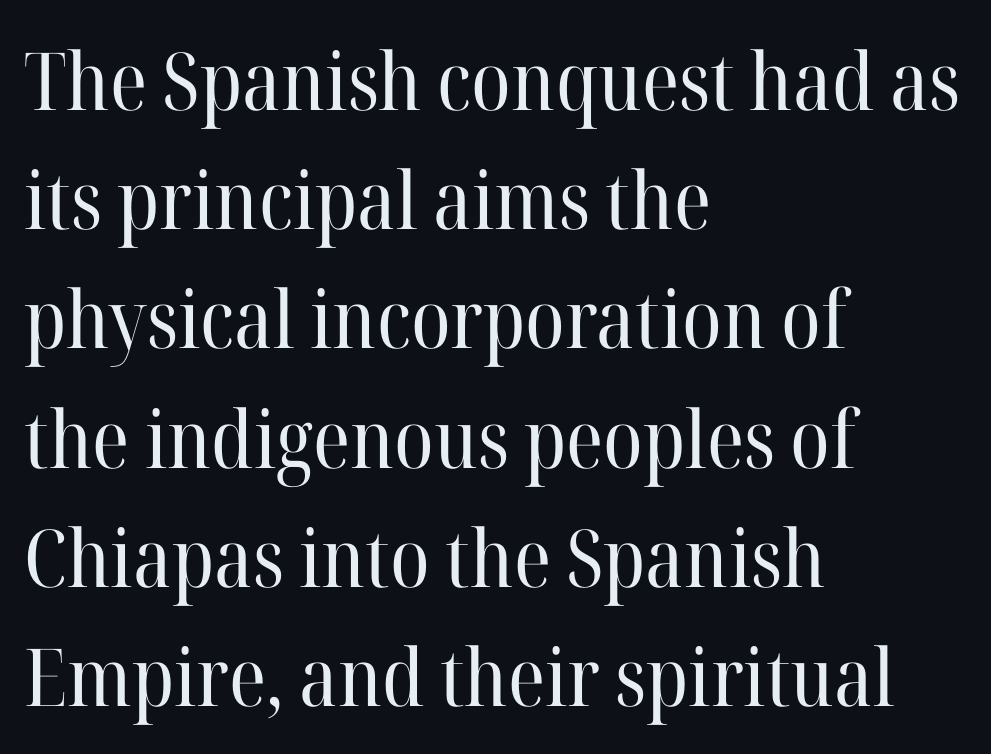
{"serif": "yes", "italic": "no", "bold": "no", "weight": "regular", "width": "normal", "stroke_contrast": "high", "x_height": "medium", "monospaced": "no", "underline": "no", "align": "left", "line_spacing": "normal", "line_spacing_ratio": 1.49, "letter_spacing": "normal", "letter_spacing_em": 0.0, "glyph_px": 80}
